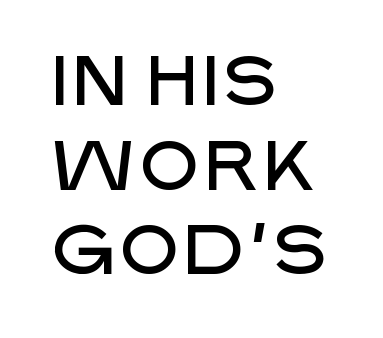
The image shows 70 px sans-serif type, upright; set left-aligned, line spacing 1.21x, normal letter spacing, not underlined; low stroke contrast and a large x-height.
